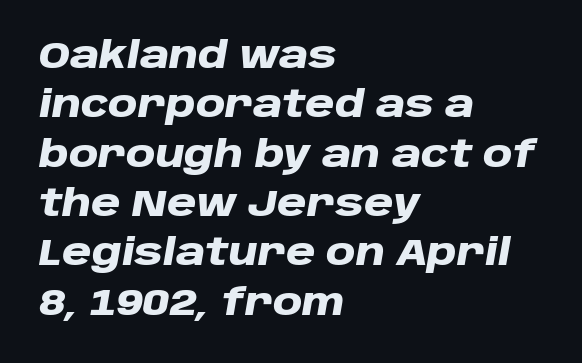
Think of a printed novel: that variable character pitch is what you see here. The words here are not underlined. This rendering leaves character spacing at its baseline value. Normally led — the rows are evenly, conventionally spaced. The text block is weighted toward the left margin, trailing off unevenly rightward.
